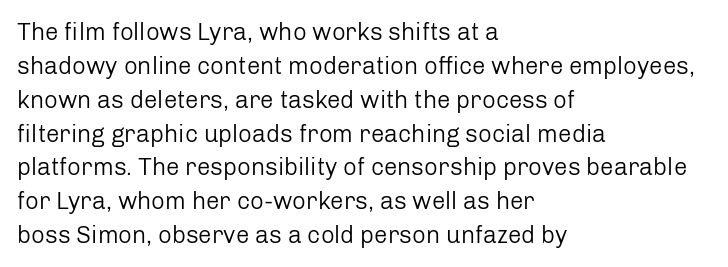
Q: Is the text bold? A: No.
Q: Is the text italic (slanted)? A: No, it is upright.
Q: Is the text underlined? A: No.
Q: How is the paragraph aligned? A: Left-aligned.
Q: Is the spacing between letters normal or unusually wide? A: Normal.
Q: Is the spacing between lines tight, normal or loose? A: Normal.
